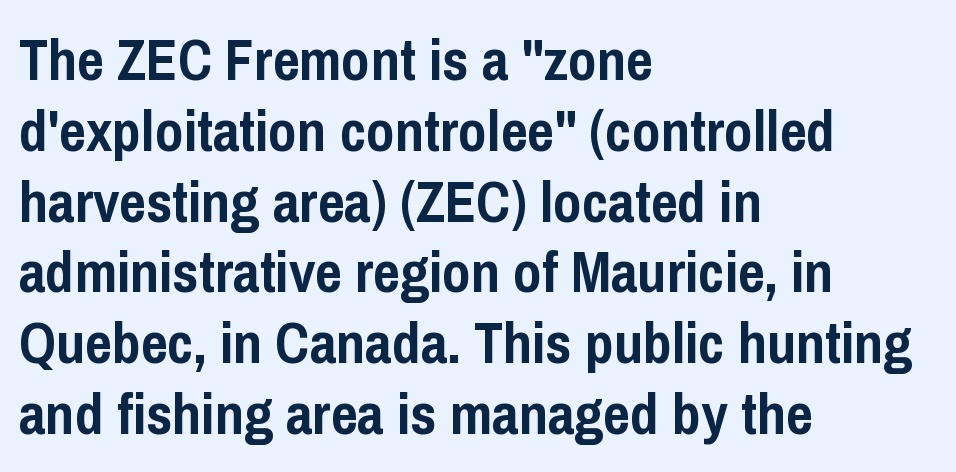
Just letters on the line, the space beneath them empty. If you drew a ruler down the left edge, every line would touch it. You can tell from the bare stems that sans-serif type was used. Students, note that the glyphs here touch the page at normal intervals. Caption: bold face, heavy strokes.
